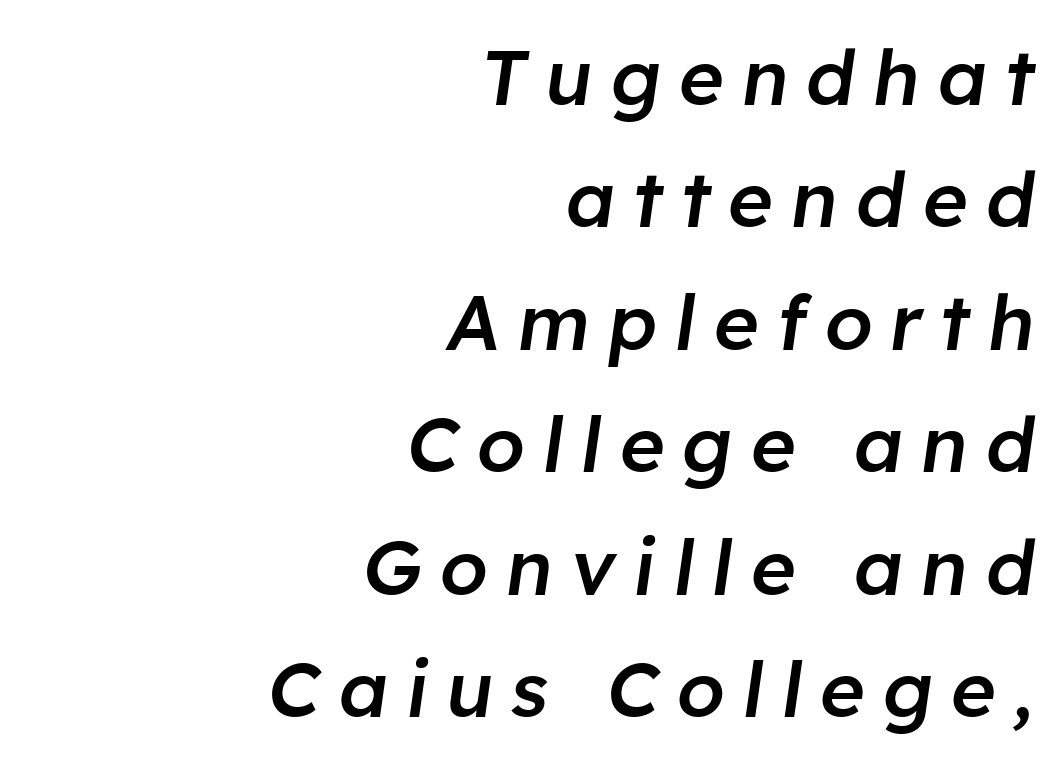
{"italic": "yes", "lean": "right", "slant_degrees": 8, "bold": "semi", "weight": "semibold", "width": "normal", "stroke_contrast": "low", "x_height": "medium", "monospaced": "no", "underline": "no", "align": "right", "line_spacing": "normal", "line_spacing_ratio": 1.59, "letter_spacing": "wide", "letter_spacing_em": 0.23, "glyph_px": 77}
